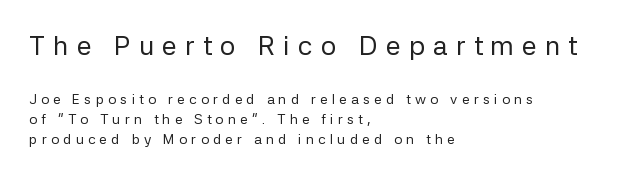
The image shows 27 px text type, upright; set left-aligned, normal line spacing (1.45x), unusually wide letter spacing (+0.3 em), not underlined; the first (top) block is 1.93x larger.
